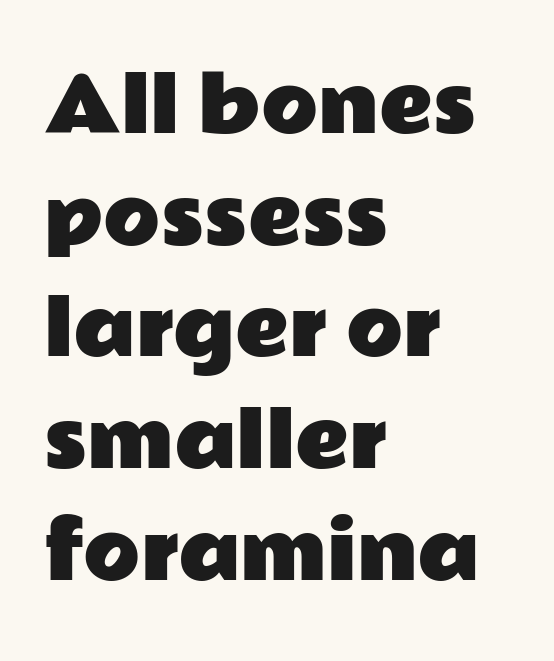
The image shows 74 px wide sans-serif type, upright; set left-aligned, normal line spacing (1.51x), normal letter spacing, not underlined; low stroke contrast and a medium x-height.
